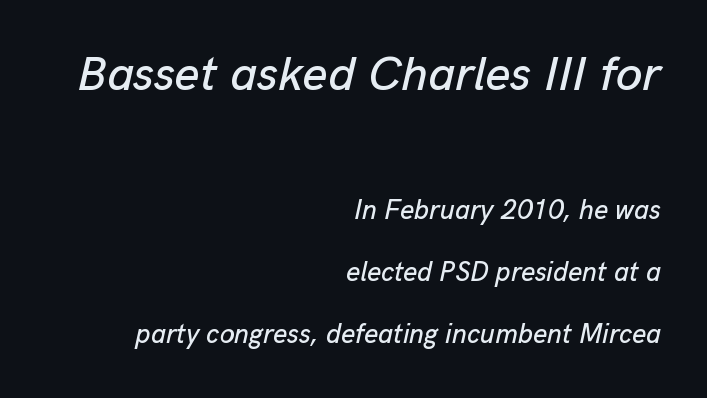
Q: Is the text italic (slanted)? A: Yes, it leans right by about 13 degrees.
Q: Is the text underlined? A: No.
Q: How is the paragraph aligned? A: Right-aligned.
Q: Is the spacing between letters normal or unusually wide? A: Normal.
Q: Is the spacing between lines tight, normal or loose? A: Loose.
Q: Which block of text is set in a larger size, the first (top) or the second (bottom)? A: The first (top) one.
Q: Width (condensed, normal, or wide)? A: Normal.
Q: Stroke contrast? A: Low.
Q: x-height? A: Medium.
Q: Monospaced? A: No.
